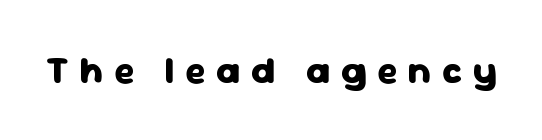
The image shows 38 px heavy sans-serif type, upright; set unusually wide letter spacing (+0.28 em), not underlined; low stroke contrast and a medium x-height.
